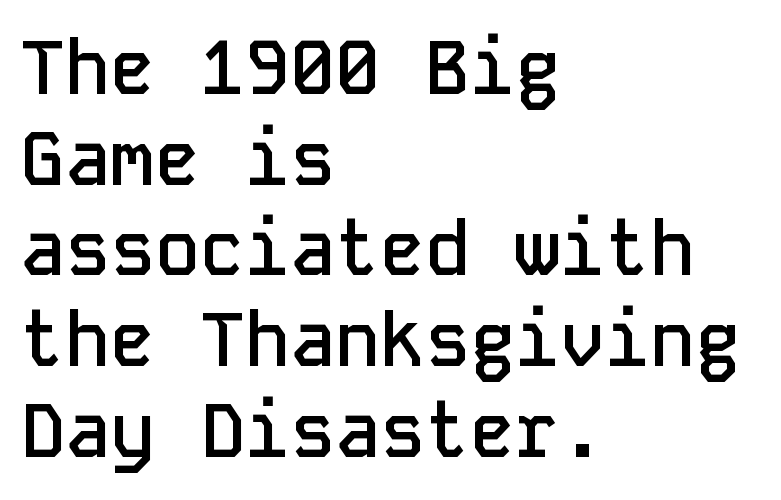
How are the letters spaced? Ordinarily, with no added tracking. Vertical strokes here are truly vertical. A semibold gives these letters moderate extra thickness, short of bold. Check the space under the baseline: it is left empty. The text block is weighted toward the left margin, trailing off unevenly rightward. Each letter's strokes conclude bluntly, with no projecting serifs.
